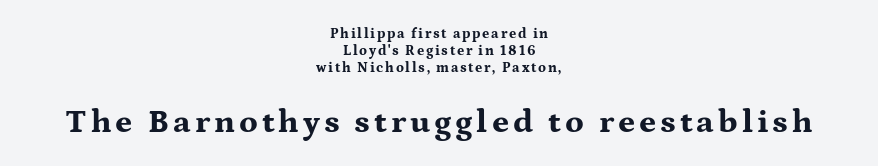
Q: Is the text bold? A: Yes.
Q: Is the text italic (slanted)? A: No, it is upright.
Q: Is the typeface a serif or a sans-serif typeface? A: Serif.
Q: Is the text underlined? A: No.
Q: How is the paragraph aligned? A: Centered.
Q: Which block of text is set in a larger size, the first (top) or the second (bottom)? A: The second (bottom) one.
Q: Width (condensed, normal, or wide)? A: Wide.
Q: Stroke contrast? A: Medium.
Q: x-height? A: Medium.
Q: Monospaced? A: No.
